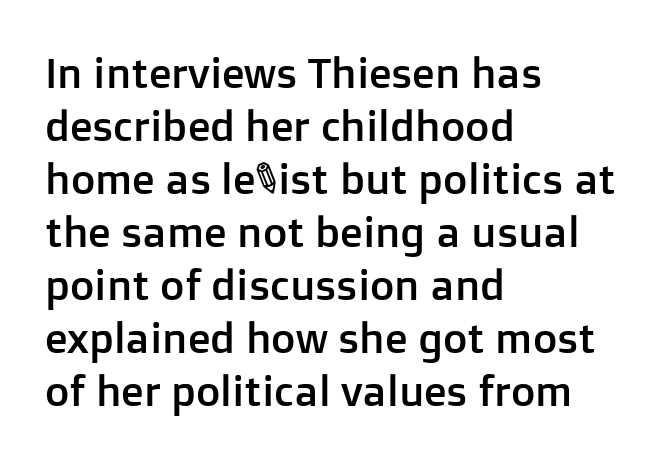
The image shows 42 px sans-serif type, upright; set left-aligned, normal line spacing (1.26x), normal letter spacing, not underlined; low stroke contrast and a medium x-height.
